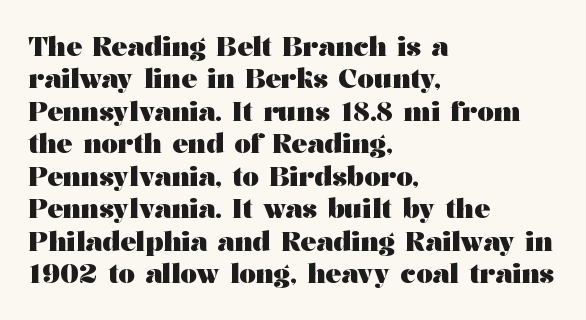
The image shows 26 px bold type, upright; set left-aligned, normal line spacing (1.25x), normal letter spacing, not underlined.
